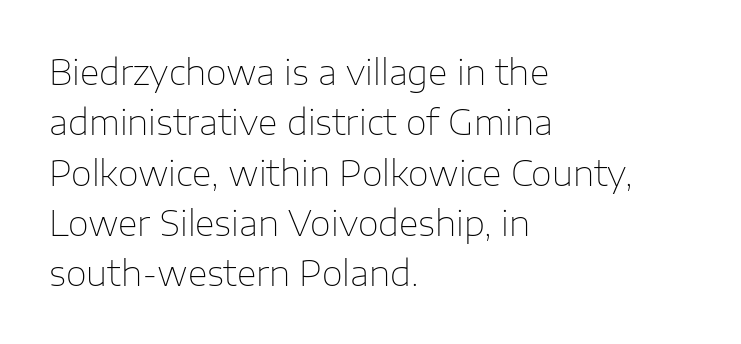
The image shows 34 px thin sans-serif type, upright; set left-aligned, normal line spacing (1.48x), normal letter spacing, not underlined; low stroke contrast and a medium x-height.
